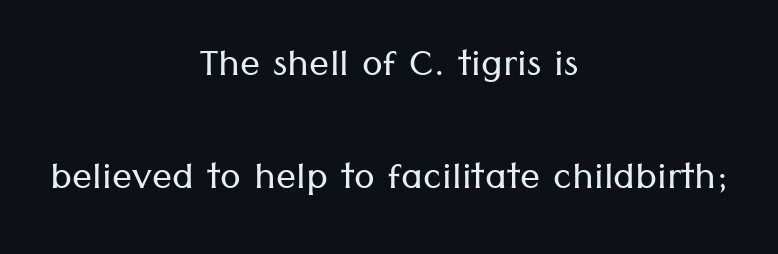
{"serif": "no", "italic": "no", "bold": "no", "weight": "light", "width": "normal", "stroke_contrast": "low", "x_height": "medium", "monospaced": "no", "underline": "no", "align": "center", "line_spacing": "loose", "line_spacing_ratio": 2.27, "letter_spacing": "normal", "letter_spacing_em": 0.0, "glyph_px": 50}
